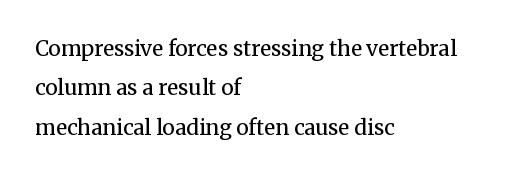
Lines of text with bare space underneath. Look at the tracking — it's just the regular setting, nothing added. The passage shown is not bold in any degree. The letters stand upright; this is a roman face.
